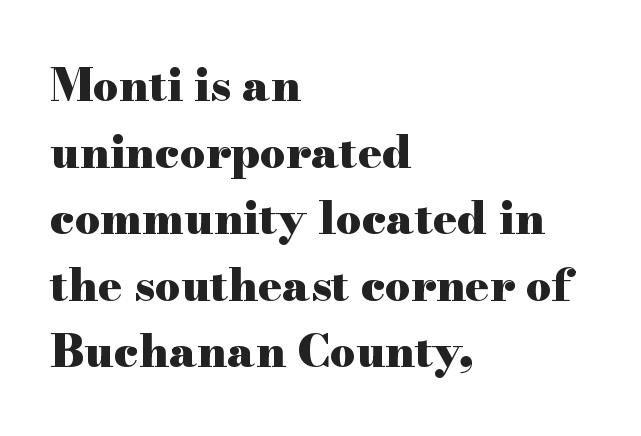
Designer's note — italics off, roman on. Is the letter spacing exaggerated? No — it looks like the ordinary default. Font category for this specimen: serif. Honestly, there is no underline to notice here at all. The ragged edge is on the right, which tells us the setting is flush left. Strokes here are thick enough to call this a true bold.
